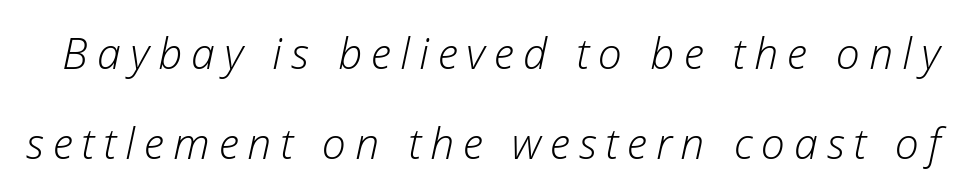
The image shows 43 px light type, italic (leaning right); set loose line spacing (2.09x), unusually wide letter spacing (+0.21 em), not underlined; low stroke contrast and a medium x-height.
